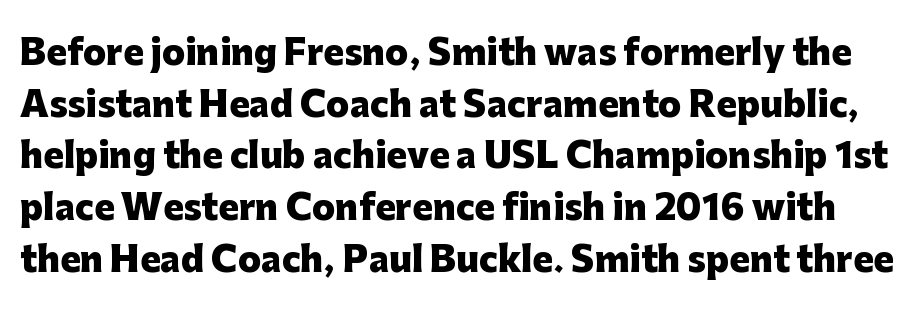
Q: Is the text bold? A: Yes.
Q: Is the text italic (slanted)? A: No, it is upright.
Q: Is the typeface a serif or a sans-serif typeface? A: Sans-serif.
Q: Is the text underlined? A: No.
Q: Is the spacing between letters normal or unusually wide? A: Normal.
Q: Is the spacing between lines tight, normal or loose? A: Normal.
Q: Width (condensed, normal, or wide)? A: Normal.
Q: Stroke contrast? A: Low.
Q: x-height? A: Medium.
Q: Monospaced? A: No.
